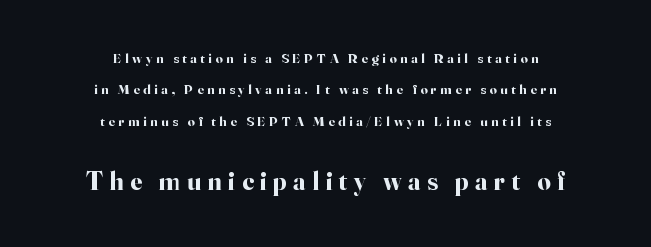
Q: Is the text bold? A: Yes.
Q: Is the text italic (slanted)? A: No, it is upright.
Q: Is the text underlined? A: No.
Q: How is the paragraph aligned? A: Centered.
Q: Is the spacing between letters normal or unusually wide? A: Unusually wide.
Q: Is the spacing between lines tight, normal or loose? A: Loose.
Q: Which block of text is set in a larger size, the first (top) or the second (bottom)? A: The second (bottom) one.
